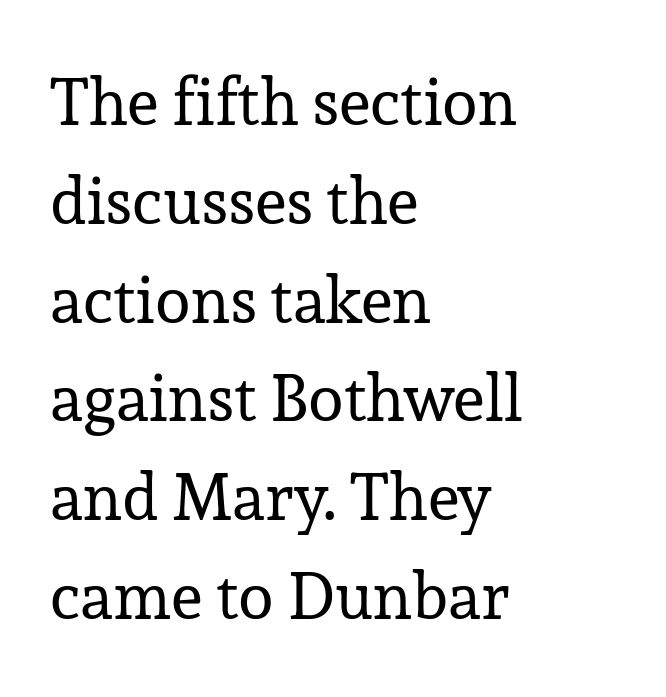
Q: Is the text bold? A: No.
Q: Is the text italic (slanted)? A: No, it is upright.
Q: Is the typeface a serif or a sans-serif typeface? A: Serif.
Q: Is the text underlined? A: No.
Q: How is the paragraph aligned? A: Left-aligned.
Q: Is the spacing between letters normal or unusually wide? A: Normal.
Q: Is the spacing between lines tight, normal or loose? A: Normal.
Q: Width (condensed, normal, or wide)? A: Normal.
Q: Stroke contrast? A: Low.
Q: x-height? A: Medium.
Q: Monospaced? A: No.
